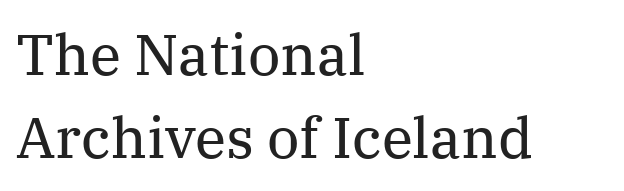
{"serif": "yes", "italic": "no", "bold": "no", "weight": "regular", "width": "normal", "stroke_contrast": "medium", "x_height": "medium", "monospaced": "no", "underline": "no", "align": "left", "line_spacing": "normal", "line_spacing_ratio": 1.46, "letter_spacing": "normal", "letter_spacing_em": 0.0, "glyph_px": 57}
